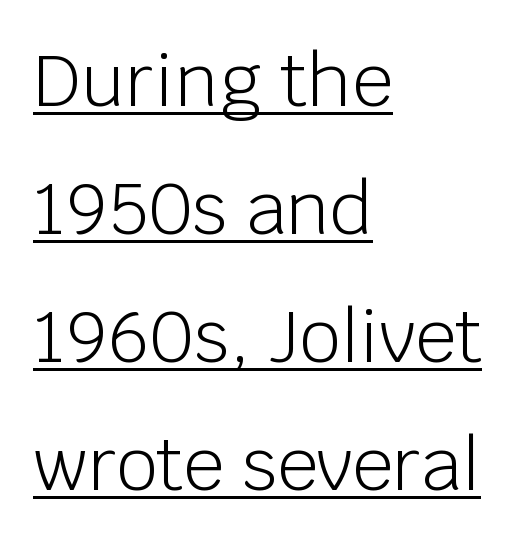
The letters stand upright; this is a roman face. Spacing verdict: proportional, widths tailored to each character. You can tell from the bare stems that sans-serif type was used. The strokes are not fattened; the text isn't bold.
